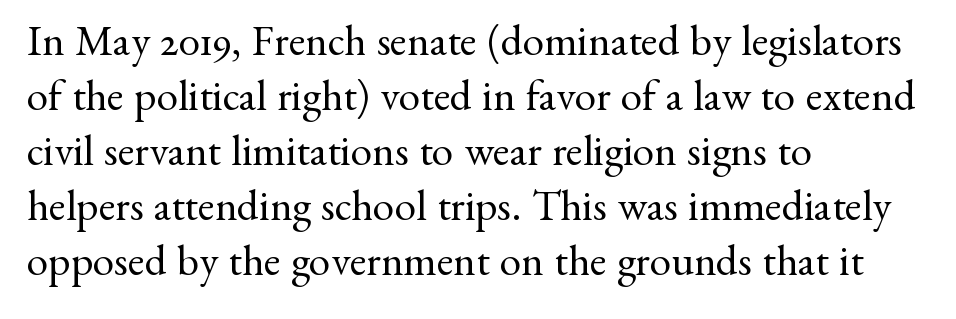
The image shows 43 px regular-weight serif type, upright; set left-aligned, normal line spacing (1.28x), normal letter spacing, not underlined; medium stroke contrast and a small x-height.
